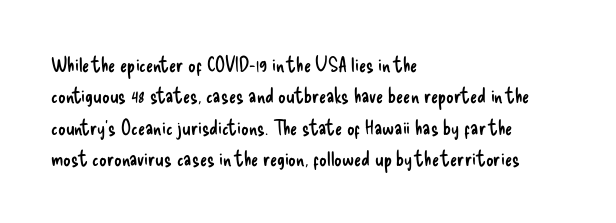
Each row of text sits above clean, open space. Italic? Not at all — the glyphs are vertical. Typeset ragged right — the left edge is the straight one. Each word holds together tightly as a unit, with standard inter-letter gaps. Interline gaps are of average width in this sample.
